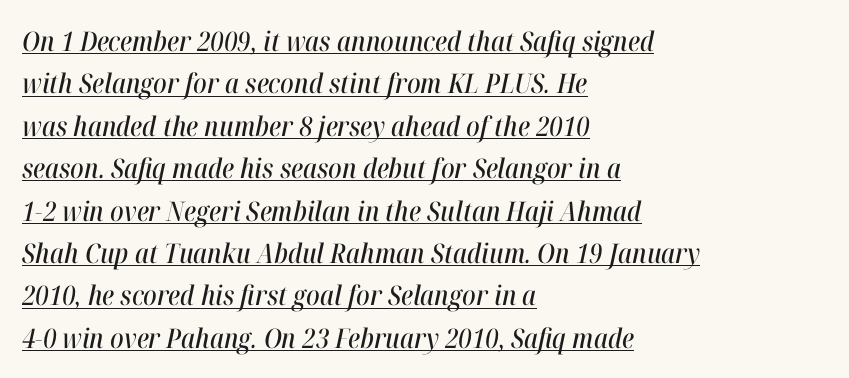
The rows are spaced the way most documents space them. Italic: yes, the glyphs are oblique. Does a line run under the words? Yes, clearly. The rag falls on the right side of this text block.
